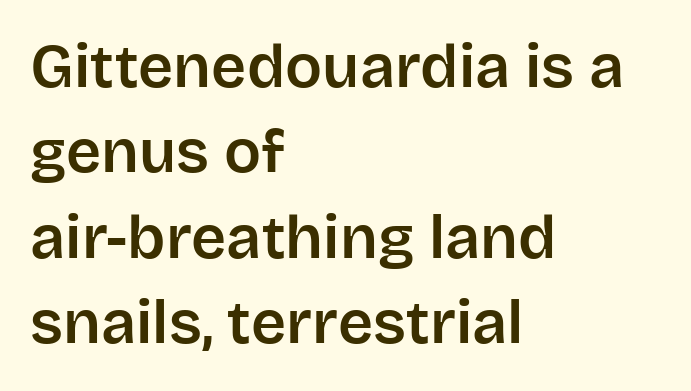
The image shows 61 px sans-serif type, upright; set left-aligned, normal line spacing (1.4x), normal letter spacing, not underlined; low stroke contrast and a large x-height.
